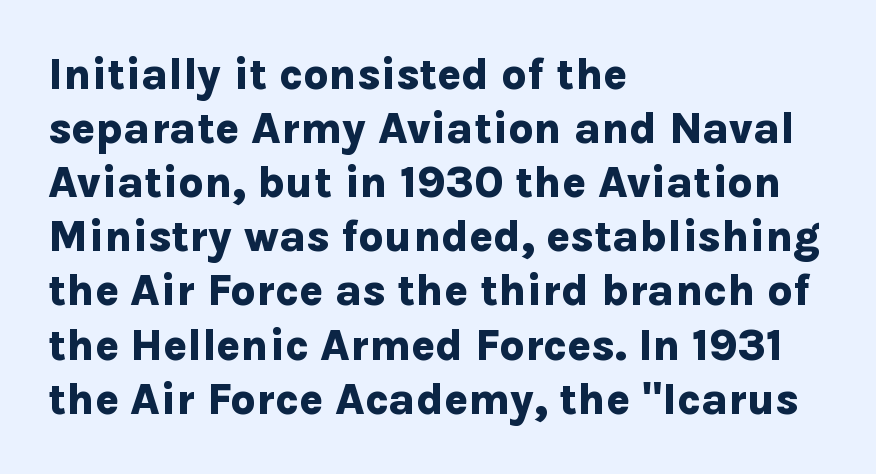
The image shows 44 px bold sans-serif type, upright; set left-aligned, line spacing 1.23x, normal letter spacing, not underlined; low stroke contrast and a medium x-height.
